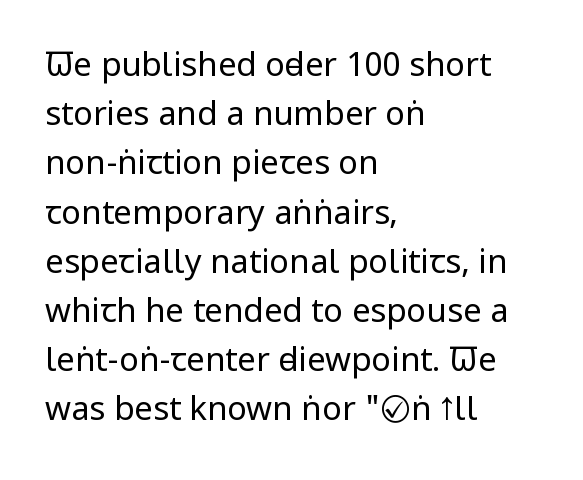
Q: Is the text bold? A: No.
Q: Is the text italic (slanted)? A: No, it is upright.
Q: Is the typeface a serif or a sans-serif typeface? A: Sans-serif.
Q: Is the text underlined? A: No.
Q: How is the paragraph aligned? A: Left-aligned.
Q: Is the spacing between letters normal or unusually wide? A: Normal.
Q: Is the spacing between lines tight, normal or loose? A: Normal.
Q: Width (condensed, normal, or wide)? A: Condensed.
Q: Stroke contrast? A: Low.
Q: x-height? A: Large.
Q: Monospaced? A: No.
